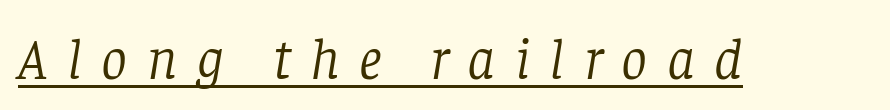
{"serif": "yes", "italic": "yes", "lean": "right", "slant_degrees": 8, "bold": "no", "weight": "light", "width": "normal", "stroke_contrast": "low", "x_height": "large", "monospaced": "no", "underline": "yes", "letter_spacing": "wide", "letter_spacing_em": 0.33, "glyph_px": 58}
